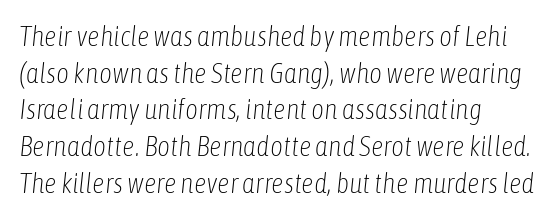
Q: Is the text bold? A: No.
Q: Is the text italic (slanted)? A: Yes, it leans right by about 6 degrees.
Q: Is the text underlined? A: No.
Q: How is the paragraph aligned? A: Left-aligned.
Q: Is the spacing between letters normal or unusually wide? A: Normal.
Q: Is the spacing between lines tight, normal or loose? A: Normal.
Q: Width (condensed, normal, or wide)? A: Condensed.
Q: Stroke contrast? A: Low.
Q: x-height? A: Medium.
Q: Monospaced? A: No.
